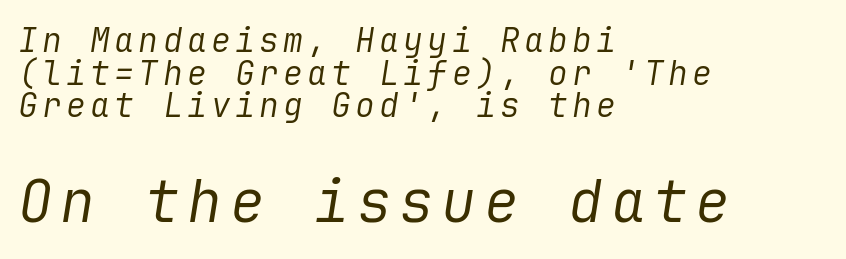
The more generous point size was reserved for the lower chunk. You can tell it's italic because the verticals aren't actually vertical. Baseline-to-baseline distance is barely more than the letter height. The specimen omits any rule beneath the text block's lines.
